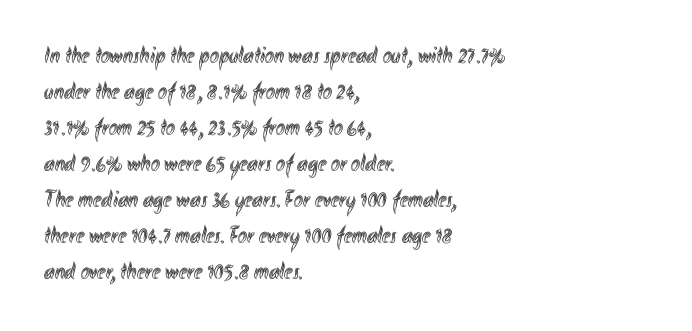
{"underline": "no", "align": "left", "line_spacing": "normal", "line_spacing_ratio": 1.5, "letter_spacing": "normal", "letter_spacing_em": 0.0, "glyph_px": 24}
